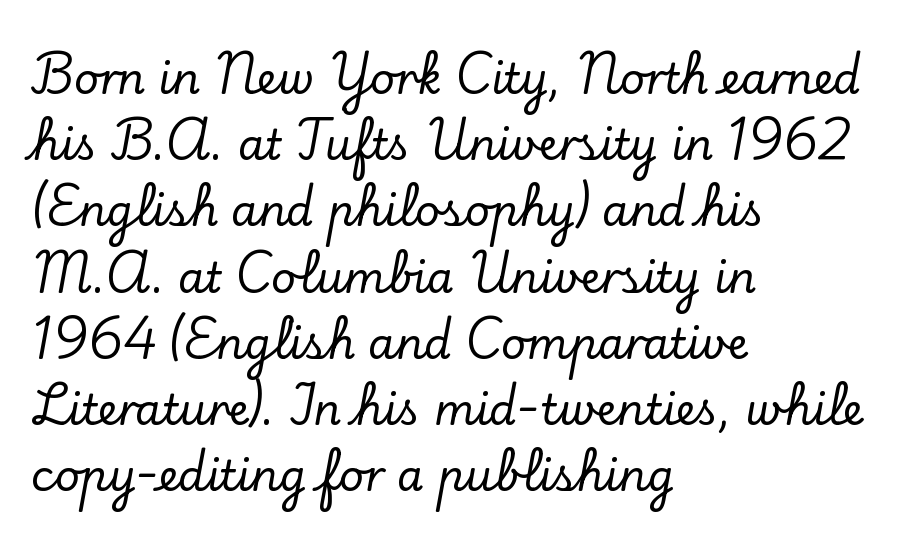
Q: Is the text italic (slanted)? A: Yes.
Q: Is the typeface a serif or a sans-serif typeface? A: Serif.
Q: Is the text underlined? A: No.
Q: How is the paragraph aligned? A: Left-aligned.
Q: Is the spacing between letters normal or unusually wide? A: Normal.
Q: Is the spacing between lines tight, normal or loose? A: Normal.
Q: Width (condensed, normal, or wide)? A: Normal.
Q: Stroke contrast? A: Low.
Q: x-height? A: Small.
Q: Monospaced? A: No.
